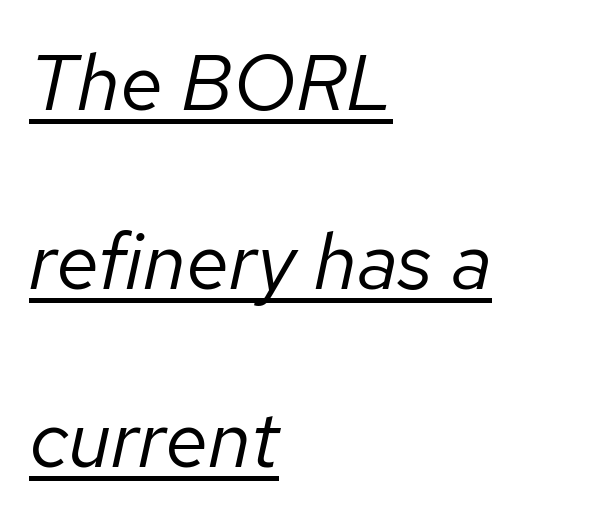
Underlined type. Each line starts at the same left margin while the right side varies. Inter-character spacing is left at the font's built-in metrics. Each new line begins a long way beneath the previous one.
